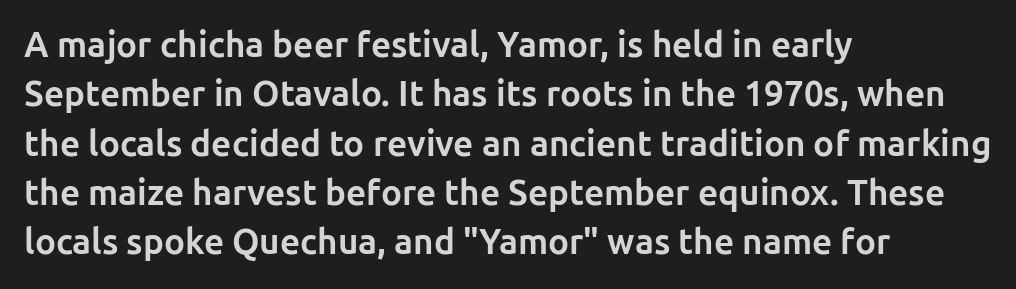
{"serif": "no", "italic": "no", "bold": "yes", "weight": "bold", "width": "normal", "stroke_contrast": "low", "x_height": "medium", "monospaced": "no", "underline": "no", "align": "left", "line_spacing": "normal", "line_spacing_ratio": 1.41, "letter_spacing": "normal", "letter_spacing_em": 0.0, "glyph_px": 35}
